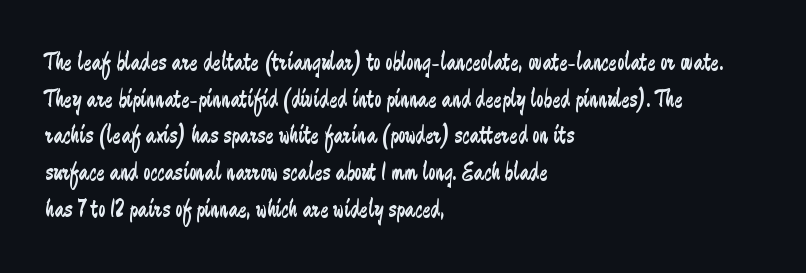
Q: Is the text bold? A: No.
Q: Is the text italic (slanted)? A: Yes.
Q: Is the text underlined? A: No.
Q: How is the paragraph aligned? A: Left-aligned.
Q: Is the spacing between letters normal or unusually wide? A: Normal.
Q: Is the spacing between lines tight, normal or loose? A: Normal.
